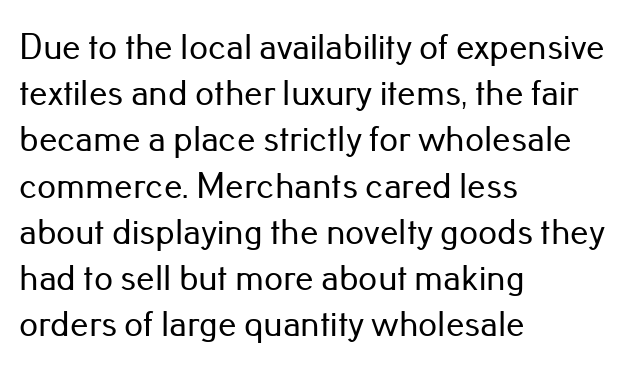
{"serif": "no", "italic": "no", "width": "normal", "stroke_contrast": "low", "x_height": "small", "monospaced": "no", "underline": "no", "align": "left", "line_spacing": "normal", "line_spacing_ratio": 1.25, "letter_spacing": "normal", "letter_spacing_em": 0.0, "glyph_px": 37}
